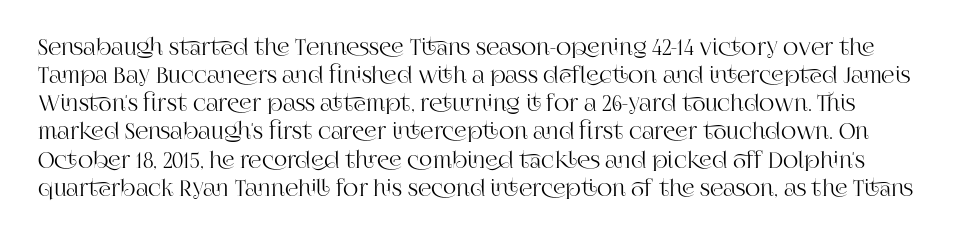
{"italic": "no", "underline": "no", "line_spacing": "normal", "line_spacing_ratio": 1.34, "letter_spacing": "normal", "letter_spacing_em": 0.0, "glyph_px": 21}
